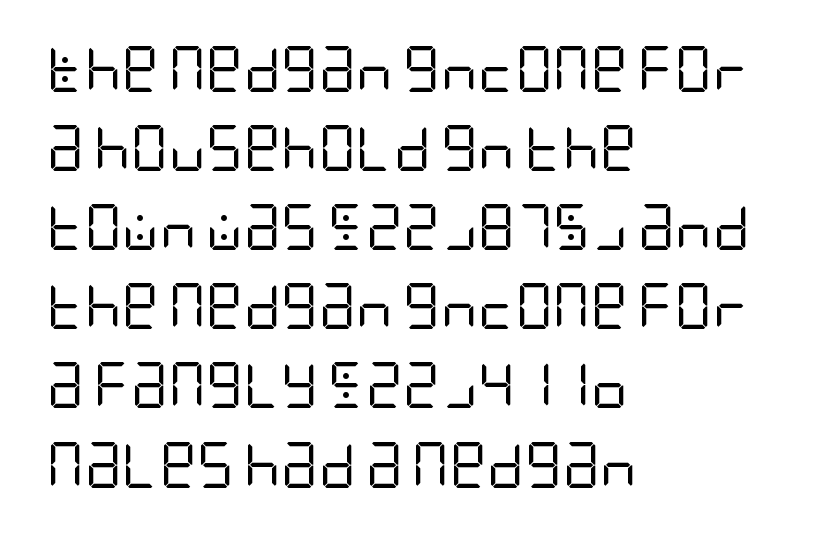
The image shows 46 px regular-weight, condensed sans-serif type, upright; set left-aligned, line spacing 1.72x, normal letter spacing, not underlined; low stroke contrast and a large x-height.
